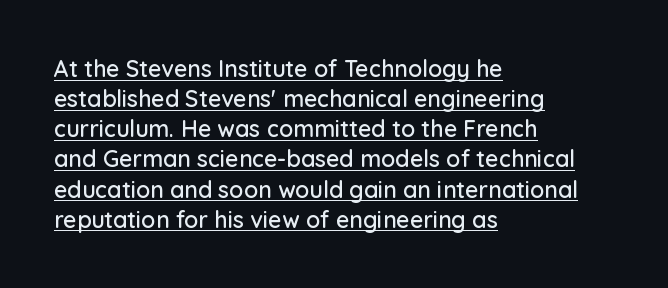
The image shows 23 px text type, upright; set left-aligned, normal line spacing (1.31x), normal letter spacing, underlined.
